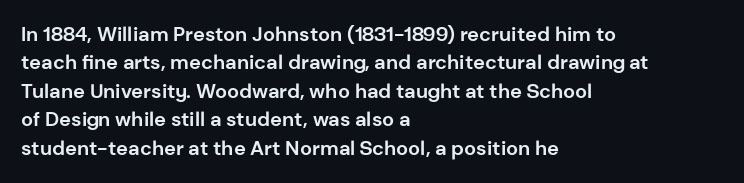
The image shows 20 px bold type, upright; set left-aligned, normal line spacing (1.42x), normal letter spacing, not underlined.
